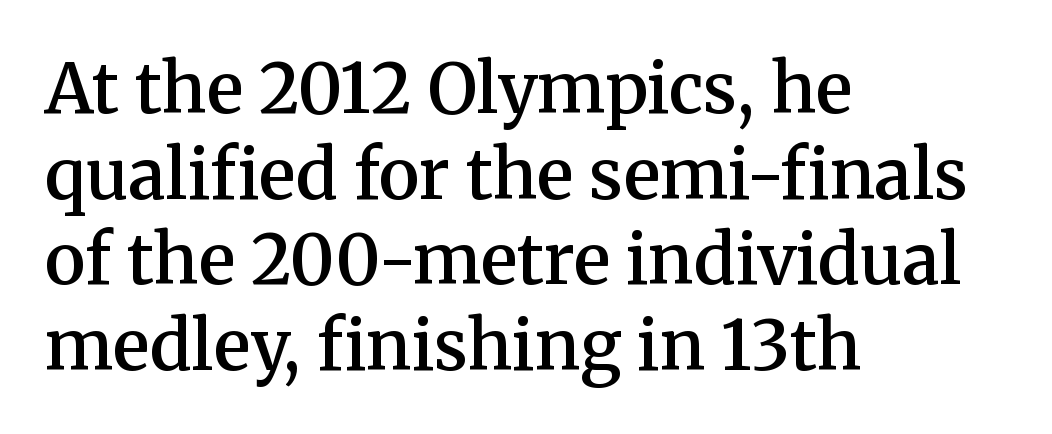
{"serif": "yes", "italic": "no", "bold": "semi", "weight": "semibold", "width": "normal", "stroke_contrast": "medium", "x_height": "medium", "monospaced": "no", "underline": "no", "align": "left", "line_spacing_ratio": 1.24, "letter_spacing": "normal", "letter_spacing_em": 0.0, "glyph_px": 69}
